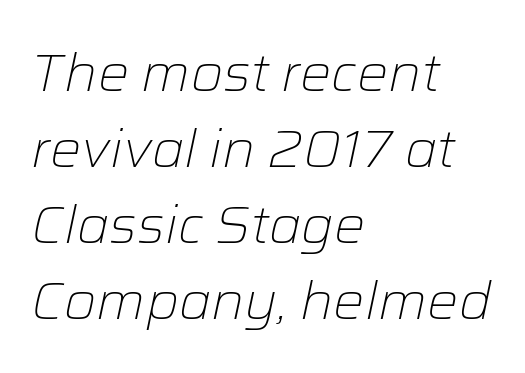
The image shows 52 px light type, italic (leaning right); set left-aligned, normal line spacing (1.46x), normal letter spacing, not underlined; low stroke contrast and a medium x-height.
